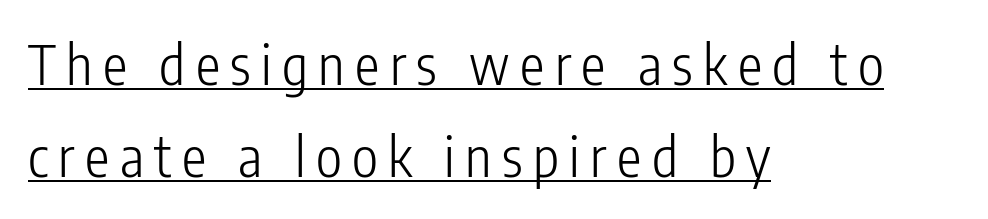
{"serif": "no", "italic": "no", "bold": "no", "weight": "light", "width": "condensed", "stroke_contrast": "low", "x_height": "medium", "monospaced": "no", "underline": "yes", "align": "left", "line_spacing": "normal", "line_spacing_ratio": 1.68, "glyph_px": 55}
